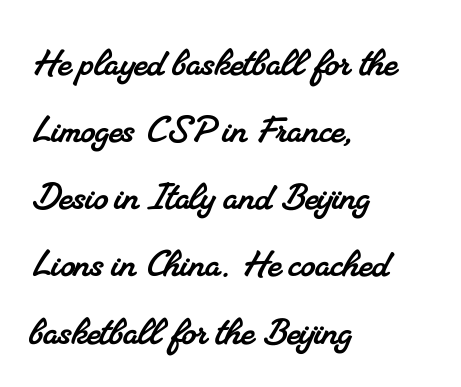
Q: Is the typeface a serif or a sans-serif typeface? A: Serif.
Q: Is the text underlined? A: No.
Q: How is the paragraph aligned? A: Left-aligned.
Q: Is the spacing between letters normal or unusually wide? A: Normal.
Q: Is the spacing between lines tight, normal or loose? A: Normal.
Q: Width (condensed, normal, or wide)? A: Normal.
Q: Stroke contrast? A: Medium.
Q: x-height? A: Small.
Q: Monospaced? A: No.
